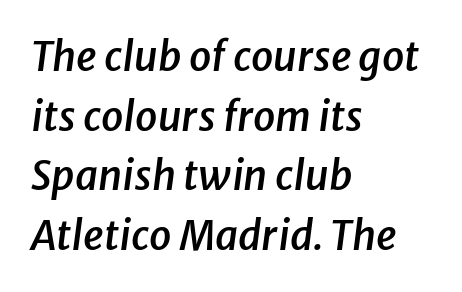
Q: Is the text bold? A: Semi-bold.
Q: Is the text italic (slanted)? A: Yes, it leans right by about 8 degrees.
Q: Is the text underlined? A: No.
Q: How is the paragraph aligned? A: Left-aligned.
Q: Is the spacing between letters normal or unusually wide? A: Normal.
Q: Is the spacing between lines tight, normal or loose? A: Normal.
Q: Width (condensed, normal, or wide)? A: Normal.
Q: Stroke contrast? A: Low.
Q: x-height? A: Medium.
Q: Monospaced? A: No.
